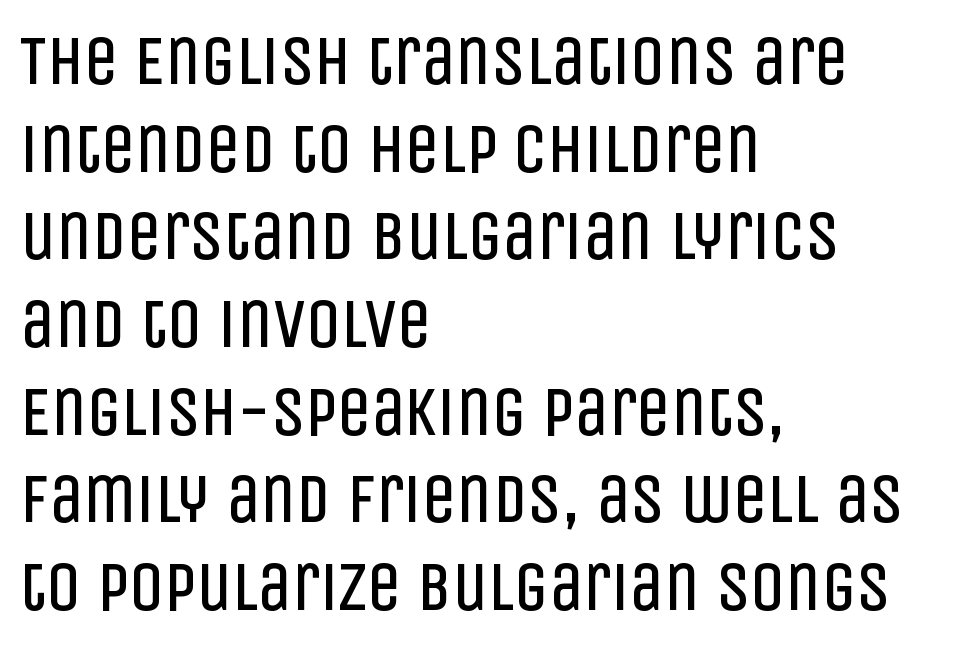
Q: Is the text bold? A: No.
Q: Is the text italic (slanted)? A: No, it is upright.
Q: Is the typeface a serif or a sans-serif typeface? A: Sans-serif.
Q: Is the text underlined? A: No.
Q: How is the paragraph aligned? A: Left-aligned.
Q: Is the spacing between letters normal or unusually wide? A: Normal.
Q: Is the spacing between lines tight, normal or loose? A: Normal.
Q: Width (condensed, normal, or wide)? A: Condensed.
Q: Stroke contrast? A: Low.
Q: x-height? A: Large.
Q: Monospaced? A: No.
